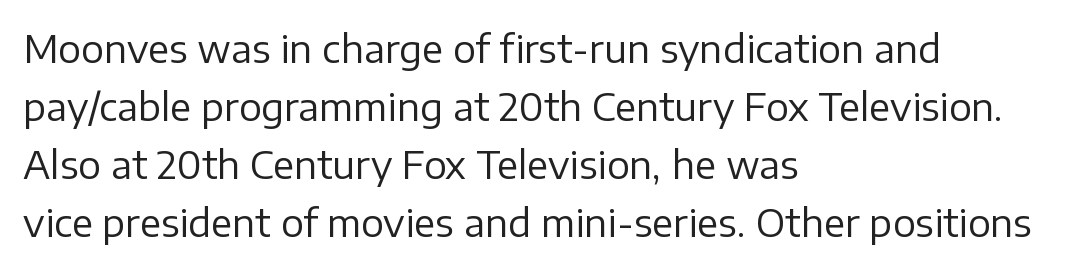
Q: Is the text bold? A: No.
Q: Is the text italic (slanted)? A: No, it is upright.
Q: Is the typeface a serif or a sans-serif typeface? A: Sans-serif.
Q: Is the text underlined? A: No.
Q: How is the paragraph aligned? A: Left-aligned.
Q: Is the spacing between letters normal or unusually wide? A: Normal.
Q: Is the spacing between lines tight, normal or loose? A: Normal.
Q: Width (condensed, normal, or wide)? A: Normal.
Q: Stroke contrast? A: Low.
Q: x-height? A: Medium.
Q: Monospaced? A: No.
